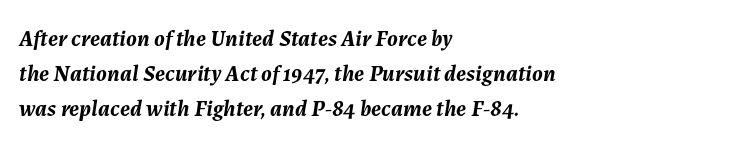
{"italic": "yes", "lean": "right", "slant_degrees": 7, "bold": "yes", "underline": "no", "align": "left", "line_spacing": "normal", "line_spacing_ratio": 1.53, "letter_spacing": "normal", "letter_spacing_em": 0.0, "glyph_px": 23}
